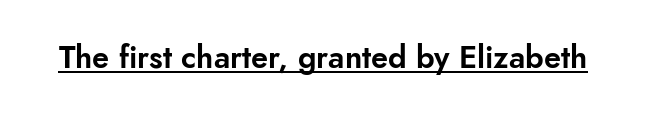
The lettering holds an erect, upright posture throughout. Grotesque or geometric, the face here clearly has no serifs. Students, observe the line beneath the letters — that is underlining. The passage shown is typed in a proportional face where columns would drift. Letter spacing: default.
